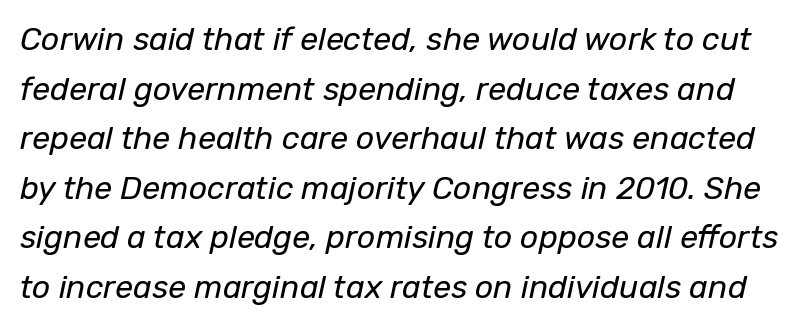
The image shows 32 px regular-weight type, italic (leaning right); set normal line spacing (1.55x), normal letter spacing, not underlined; low stroke contrast and a medium x-height.
